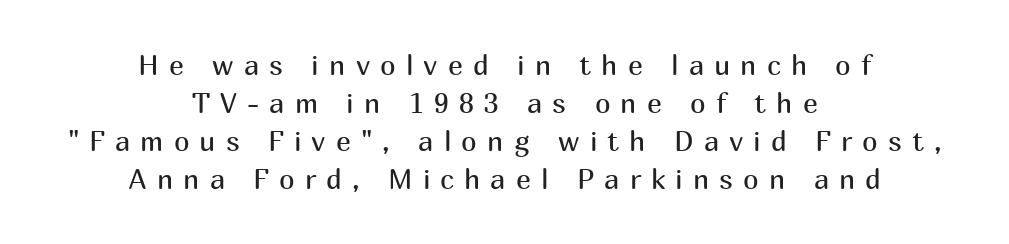
The image shows 28 px regular-weight sans-serif type, upright; set centered, normal line spacing (1.36x), unusually wide letter spacing (+0.36 em), not underlined; medium stroke contrast and a medium x-height.
